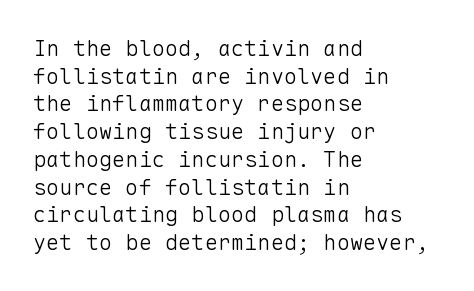
The typeface has the unassuming heft of standard copy or less. Vertical strokes here are truly vertical. A clean baseline with only descenders dipping below it. Default kerning and tracking; the words read as compact shapes.
